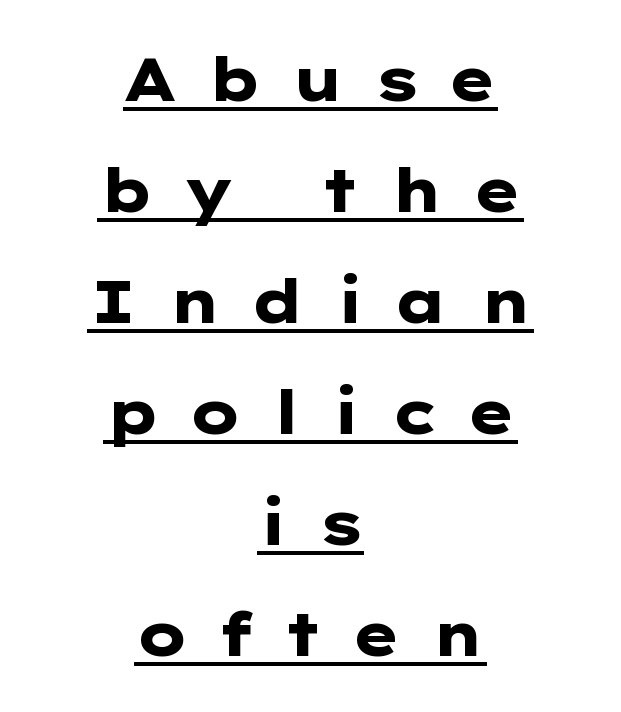
The lines are quadded center. In terms of letterspacing, this is a distinctly airy, spread setting. The typeface chosen for these lines omits serifs. This is the regular roman posture of the typeface. Weight check: bold — yes, fully. A rule runs beneath these lines of type.
